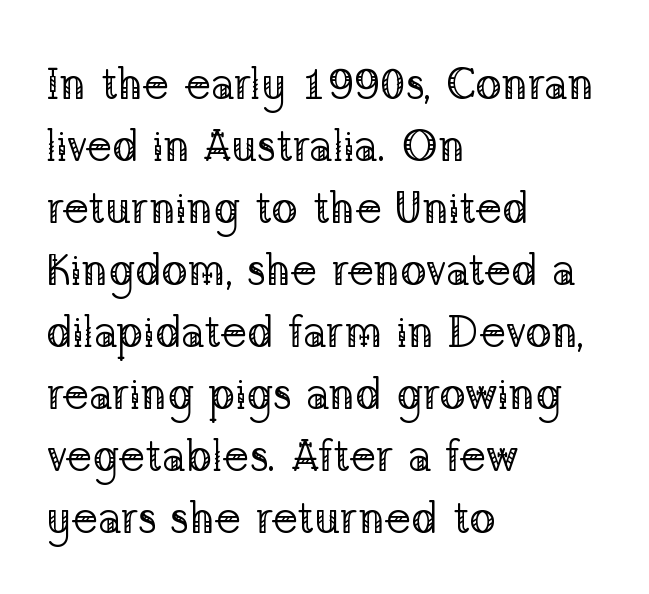
Q: Is the text bold? A: No.
Q: Is the text italic (slanted)? A: No, it is upright.
Q: Is the typeface a serif or a sans-serif typeface? A: Serif.
Q: Is the text underlined? A: No.
Q: How is the paragraph aligned? A: Left-aligned.
Q: Is the spacing between letters normal or unusually wide? A: Normal.
Q: Is the spacing between lines tight, normal or loose? A: Normal.
Q: Width (condensed, normal, or wide)? A: Normal.
Q: Stroke contrast? A: Low.
Q: x-height? A: Medium.
Q: Monospaced? A: No.
